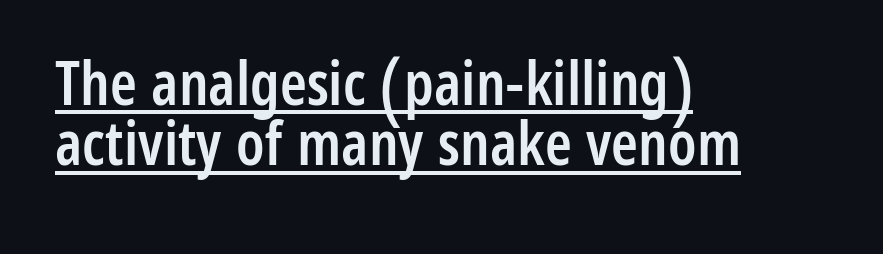
The image shows 61 px semibold, condensed sans-serif type, upright; set left-aligned, tight line spacing (0.99x), normal letter spacing, underlined; low stroke contrast and a medium x-height.
